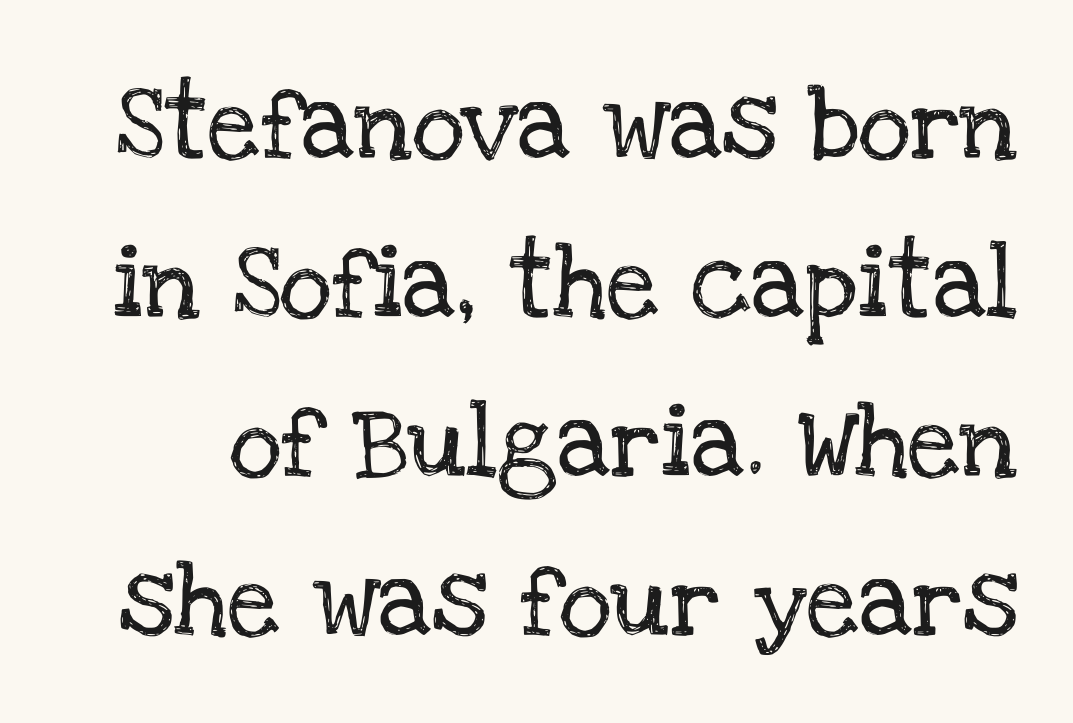
{"serif": "yes", "italic": "no", "width": "normal", "stroke_contrast": "low", "x_height": "large", "monospaced": "no", "underline": "no", "line_spacing": "loose", "line_spacing_ratio": 2.15, "letter_spacing": "normal", "letter_spacing_em": 0.0, "glyph_px": 74}
